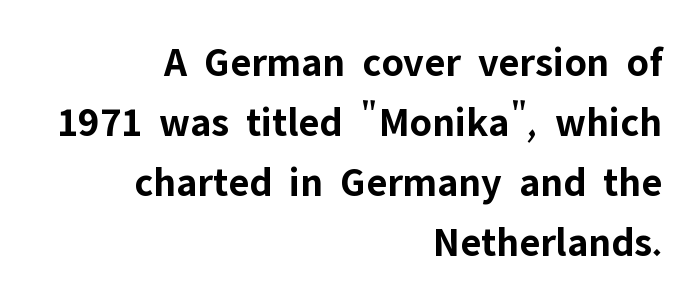
Q: Is the text bold? A: Yes.
Q: Is the text italic (slanted)? A: No, it is upright.
Q: Is the typeface a serif or a sans-serif typeface? A: Sans-serif.
Q: Is the text underlined? A: No.
Q: How is the paragraph aligned? A: Right-aligned.
Q: Is the spacing between letters normal or unusually wide? A: Normal.
Q: Is the spacing between lines tight, normal or loose? A: Normal.
Q: Width (condensed, normal, or wide)? A: Normal.
Q: Stroke contrast? A: Low.
Q: x-height? A: Medium.
Q: Monospaced? A: No.
